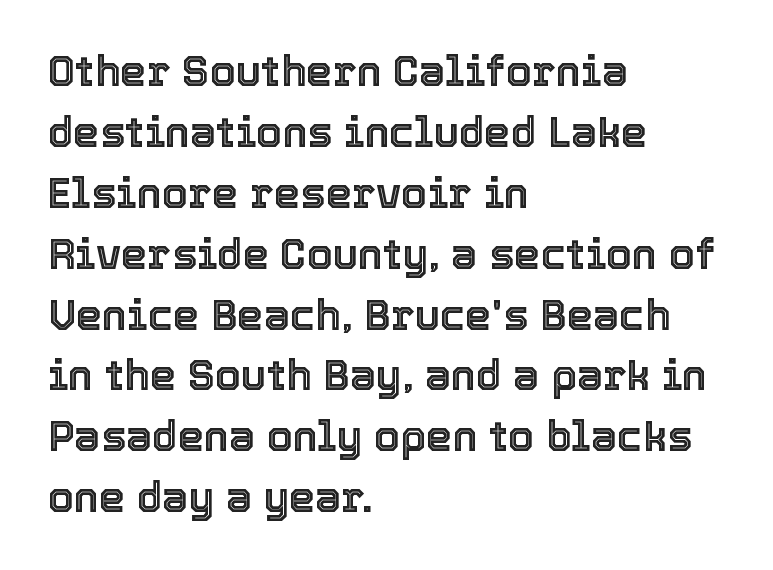
Q: Is the text italic (slanted)? A: No, it is upright.
Q: Is the text underlined? A: No.
Q: How is the paragraph aligned? A: Left-aligned.
Q: Is the spacing between letters normal or unusually wide? A: Normal.
Q: Is the spacing between lines tight, normal or loose? A: Normal.
Q: Width (condensed, normal, or wide)? A: Normal.
Q: x-height? A: Medium.
Q: Monospaced? A: No.
